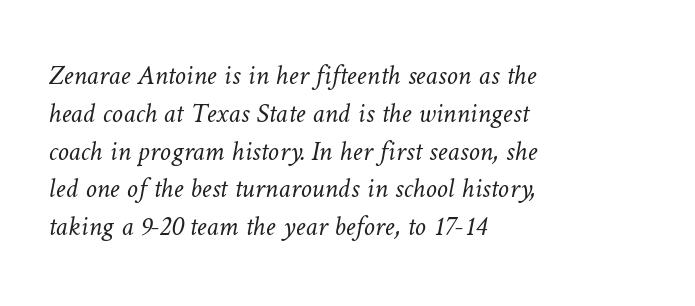
{"bold": "no", "weight": "light", "width": "normal", "stroke_contrast": "low", "x_height": "medium", "monospaced": "no", "underline": "no", "align": "left", "line_spacing": "normal", "line_spacing_ratio": 1.35, "letter_spacing": "normal", "letter_spacing_em": 0.0, "glyph_px": 28}
